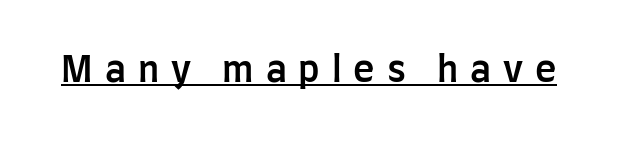
Q: Is the text bold? A: Semi-bold.
Q: Is the text italic (slanted)? A: No, it is upright.
Q: Is the typeface a serif or a sans-serif typeface? A: Sans-serif.
Q: Is the text underlined? A: Yes.
Q: Is the spacing between letters normal or unusually wide? A: Unusually wide.
Q: Width (condensed, normal, or wide)? A: Condensed.
Q: Stroke contrast? A: Low.
Q: x-height? A: Large.
Q: Monospaced? A: No.
